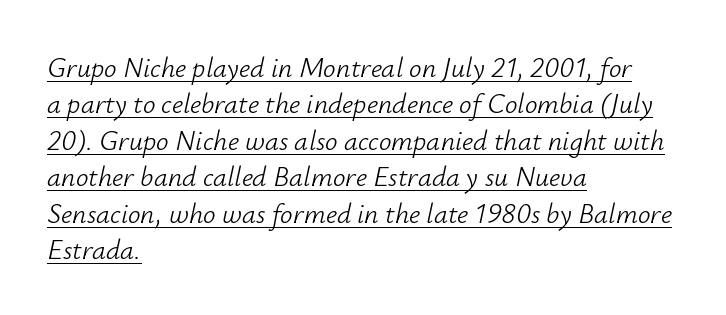
The image shows 28 px light type, italic (leaning right); set left-aligned, normal line spacing (1.3x), normal letter spacing, underlined; low stroke contrast and a small x-height.
